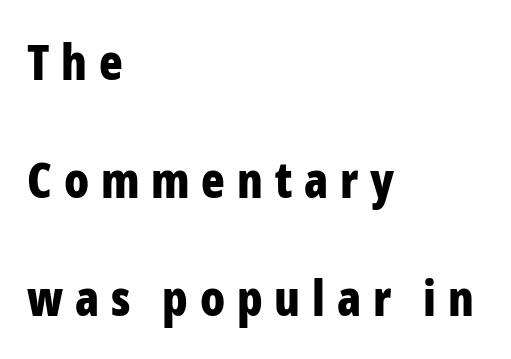
Q: Is the text bold? A: Yes.
Q: Is the text italic (slanted)? A: No, it is upright.
Q: Is the typeface a serif or a sans-serif typeface? A: Sans-serif.
Q: Is the text underlined? A: No.
Q: How is the paragraph aligned? A: Left-aligned.
Q: Is the spacing between letters normal or unusually wide? A: Unusually wide.
Q: Is the spacing between lines tight, normal or loose? A: Loose.
Q: Width (condensed, normal, or wide)? A: Condensed.
Q: Stroke contrast? A: Low.
Q: x-height? A: Medium.
Q: Monospaced? A: No.
